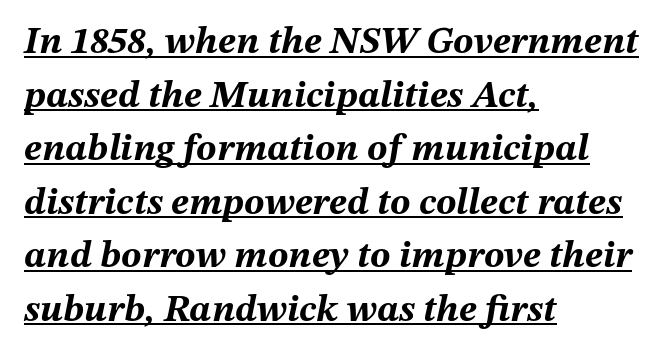
Q: Is the text bold? A: Yes.
Q: Is the text italic (slanted)? A: Yes, it leans right by about 12 degrees.
Q: Is the text underlined? A: Yes.
Q: How is the paragraph aligned? A: Left-aligned.
Q: Is the spacing between letters normal or unusually wide? A: Normal.
Q: Is the spacing between lines tight, normal or loose? A: Normal.
Q: Width (condensed, normal, or wide)? A: Normal.
Q: Stroke contrast? A: Medium.
Q: x-height? A: Medium.
Q: Monospaced? A: No.
